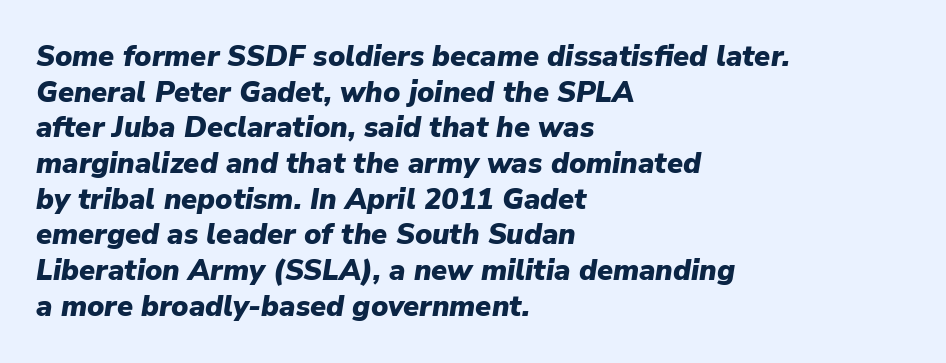
The image shows 29 px heavy type, italic (leaning right); set left-aligned, line spacing 1.23x, normal letter spacing, not underlined; low stroke contrast and a medium x-height.
